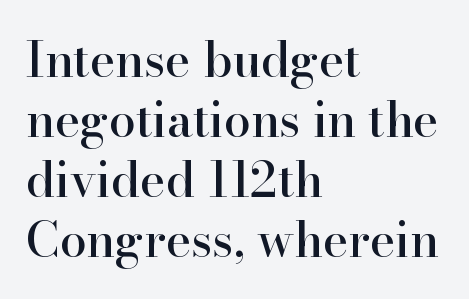
The image shows 48 px serif type, upright; set left-aligned, normal line spacing (1.25x), normal letter spacing, not underlined; high stroke contrast and a small x-height.
